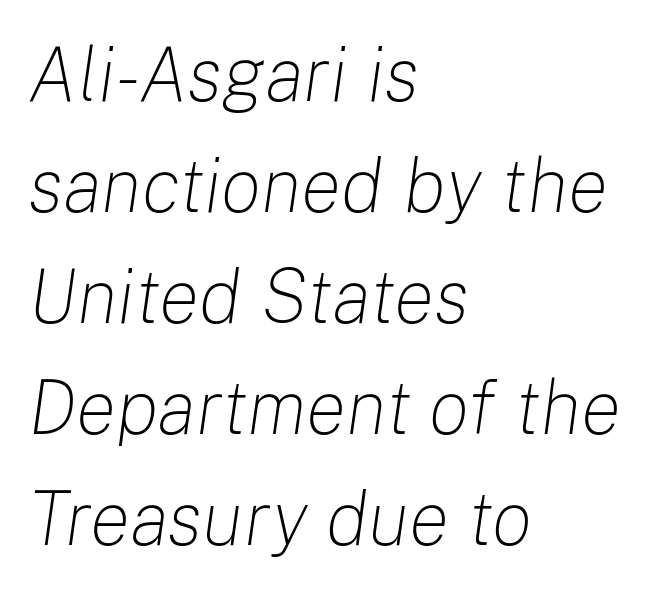
Q: Is the text bold? A: No.
Q: Is the text italic (slanted)? A: Yes, it leans right by about 8 degrees.
Q: Is the text underlined? A: No.
Q: How is the paragraph aligned? A: Left-aligned.
Q: Is the spacing between letters normal or unusually wide? A: Normal.
Q: Is the spacing between lines tight, normal or loose? A: Normal.
Q: Width (condensed, normal, or wide)? A: Normal.
Q: Stroke contrast? A: Low.
Q: x-height? A: Medium.
Q: Monospaced? A: No.
